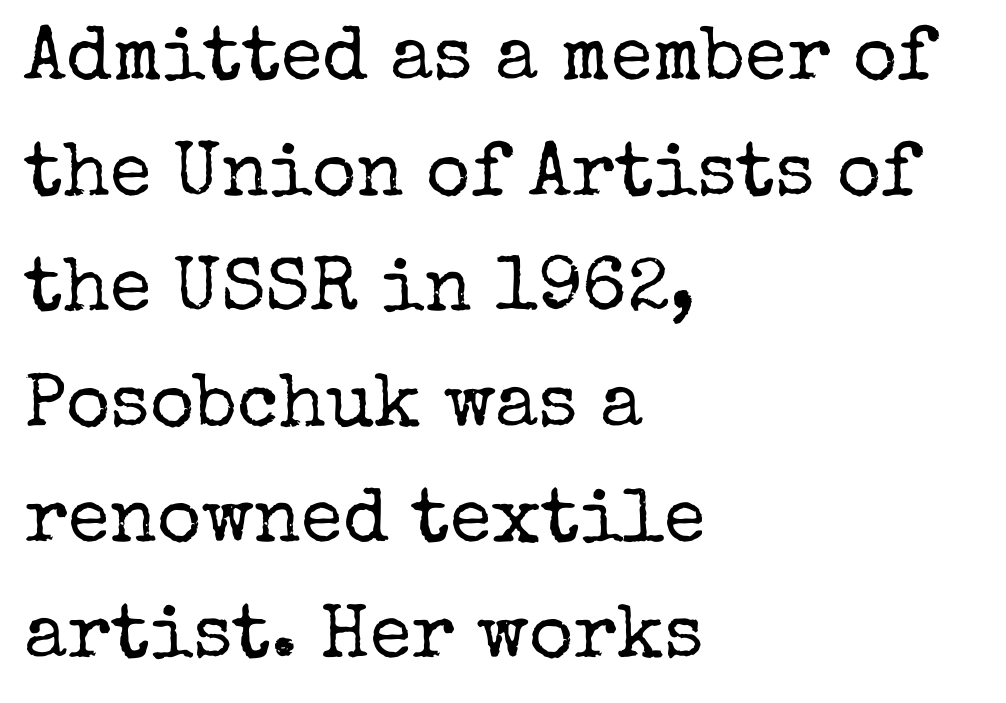
Q: Is the text bold? A: No.
Q: Is the text italic (slanted)? A: No, it is upright.
Q: Is the typeface a serif or a sans-serif typeface? A: Serif.
Q: Is the text underlined? A: No.
Q: How is the paragraph aligned? A: Left-aligned.
Q: Is the spacing between letters normal or unusually wide? A: Normal.
Q: Is the spacing between lines tight, normal or loose? A: Normal.
Q: Width (condensed, normal, or wide)? A: Normal.
Q: Stroke contrast? A: Low.
Q: x-height? A: Medium.
Q: Monospaced? A: No.
